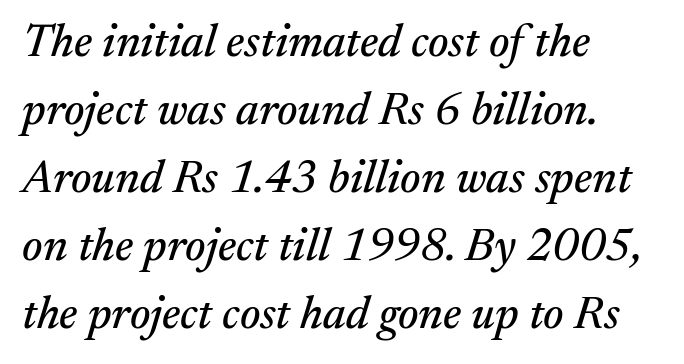
The image shows 46 px serif type, italic (leaning right); set left-aligned, normal line spacing (1.48x), normal letter spacing, not underlined; medium stroke contrast and a medium x-height.
